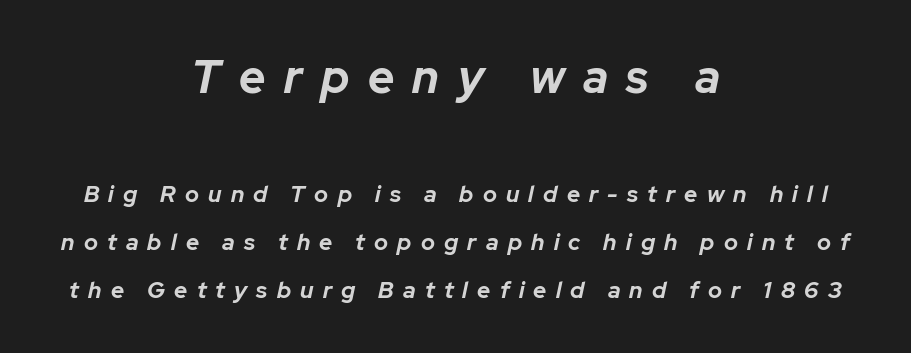
Q: Is the text bold? A: Yes.
Q: Is the text italic (slanted)? A: Yes, it leans right by about 12 degrees.
Q: Is the text underlined? A: No.
Q: How is the paragraph aligned? A: Centered.
Q: Is the spacing between letters normal or unusually wide? A: Unusually wide.
Q: Is the spacing between lines tight, normal or loose? A: Loose.
Q: Which block of text is set in a larger size, the first (top) or the second (bottom)? A: The first (top) one.
Q: Width (condensed, normal, or wide)? A: Normal.
Q: Stroke contrast? A: Low.
Q: x-height? A: Medium.
Q: Monospaced? A: No.
